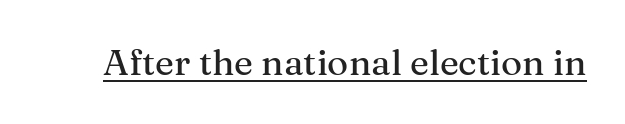
{"serif": "yes", "italic": "no", "width": "normal", "stroke_contrast": "medium", "x_height": "medium", "monospaced": "no", "underline": "yes", "letter_spacing": "normal", "letter_spacing_em": 0.0, "glyph_px": 36}
